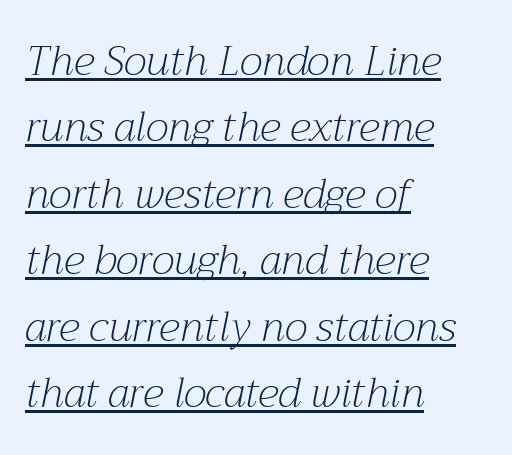
Q: Is the text bold? A: No.
Q: Is the text italic (slanted)? A: Yes, it leans right by about 12 degrees.
Q: Is the typeface a serif or a sans-serif typeface? A: Serif.
Q: Is the text underlined? A: Yes.
Q: How is the paragraph aligned? A: Left-aligned.
Q: Is the spacing between letters normal or unusually wide? A: Normal.
Q: Is the spacing between lines tight, normal or loose? A: Normal.
Q: Width (condensed, normal, or wide)? A: Normal.
Q: Stroke contrast? A: Medium.
Q: x-height? A: Medium.
Q: Monospaced? A: No.
